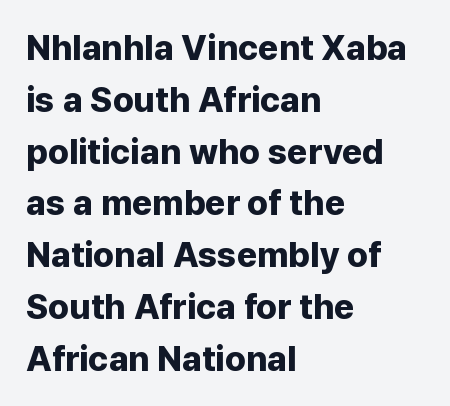
Q: Is the text bold? A: Yes.
Q: Is the text italic (slanted)? A: No, it is upright.
Q: Is the typeface a serif or a sans-serif typeface? A: Sans-serif.
Q: Is the text underlined? A: No.
Q: How is the paragraph aligned? A: Left-aligned.
Q: Is the spacing between letters normal or unusually wide? A: Normal.
Q: Is the spacing between lines tight, normal or loose? A: Normal.
Q: Width (condensed, normal, or wide)? A: Normal.
Q: Stroke contrast? A: Low.
Q: x-height? A: Medium.
Q: Monospaced? A: No.
